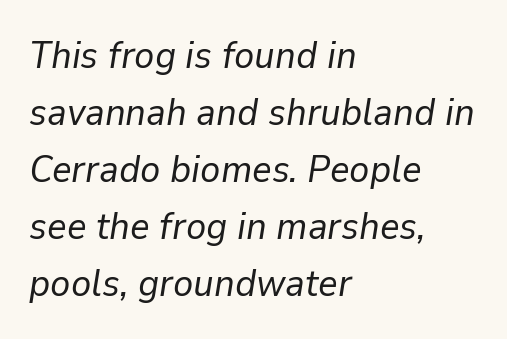
The image shows 38 px regular-weight type, italic (leaning right); set left-aligned, normal line spacing (1.5x), normal letter spacing, not underlined; low stroke contrast and a medium x-height.
